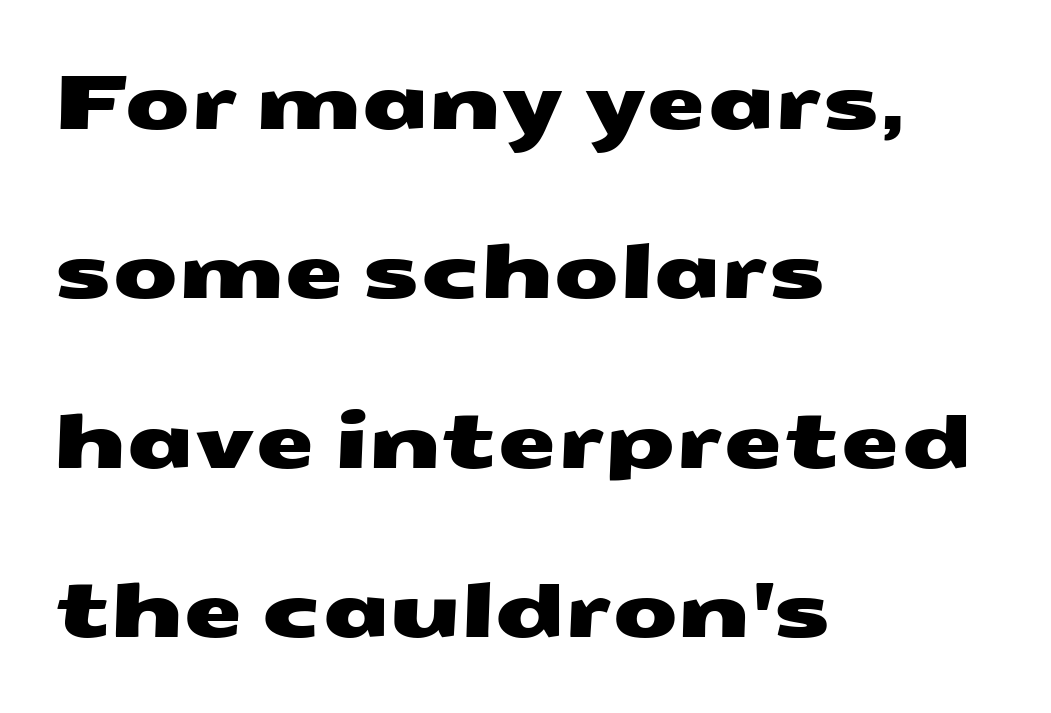
Q: Is the typeface a serif or a sans-serif typeface? A: Sans-serif.
Q: Is the text underlined? A: No.
Q: How is the paragraph aligned? A: Left-aligned.
Q: Is the spacing between letters normal or unusually wide? A: Normal.
Q: Is the spacing between lines tight, normal or loose? A: Loose.
Q: Width (condensed, normal, or wide)? A: Wide.
Q: Stroke contrast? A: Medium.
Q: x-height? A: Medium.
Q: Monospaced? A: No.
